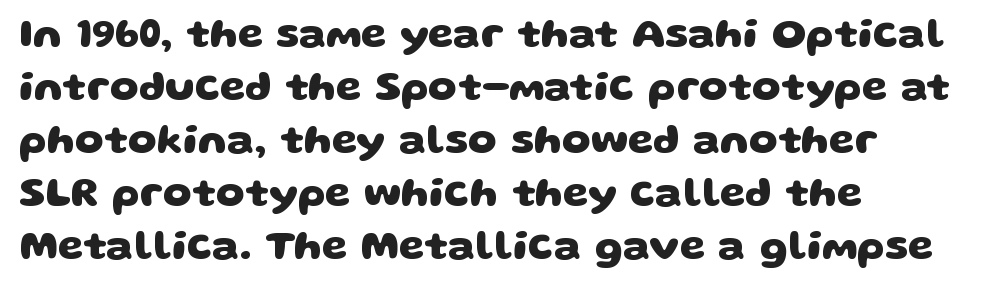
The image shows 41 px heavy, wide sans-serif type; set left-aligned, normal line spacing (1.29x), normal letter spacing, not underlined; low stroke contrast and a large x-height.
